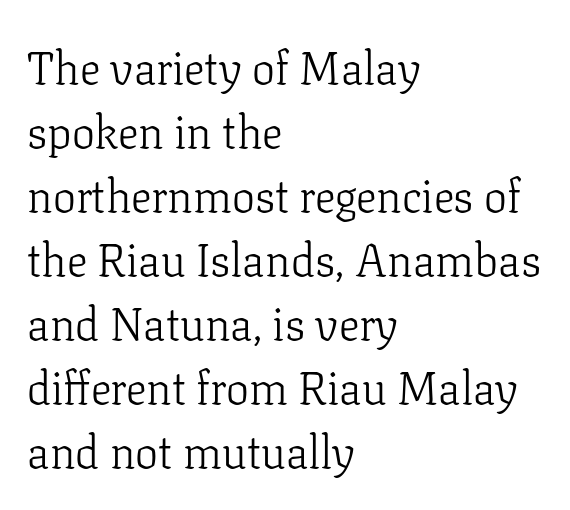
The image shows 46 px light serif type, upright; set left-aligned, normal line spacing (1.39x), normal letter spacing, not underlined; low stroke contrast and a medium x-height.
